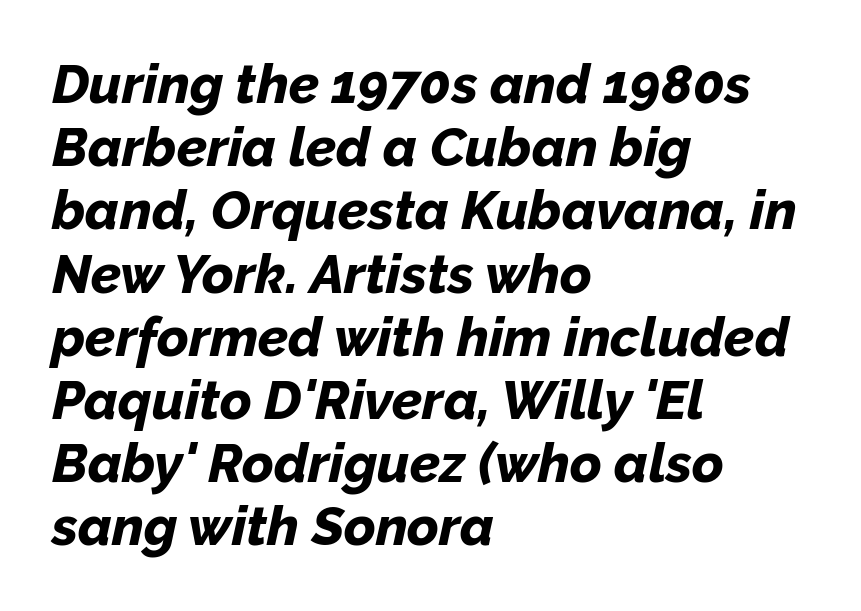
Q: Is the text bold? A: Yes.
Q: Is the text italic (slanted)? A: Yes, it leans right by about 12 degrees.
Q: Is the text underlined? A: No.
Q: How is the paragraph aligned? A: Left-aligned.
Q: Is the spacing between letters normal or unusually wide? A: Normal.
Q: Width (condensed, normal, or wide)? A: Normal.
Q: Stroke contrast? A: Low.
Q: x-height? A: Medium.
Q: Monospaced? A: No.
